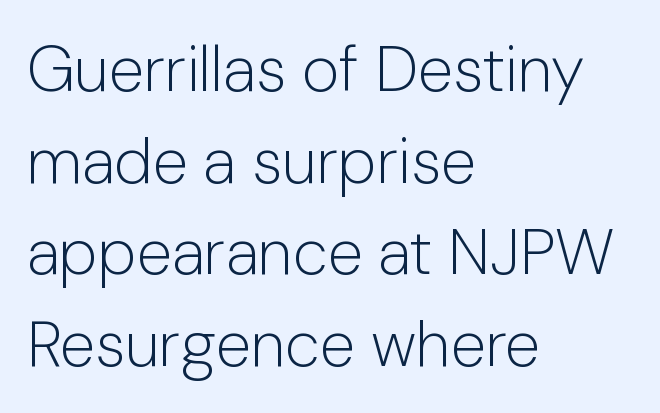
Q: Is the text bold? A: No.
Q: Is the text italic (slanted)? A: No, it is upright.
Q: Is the typeface a serif or a sans-serif typeface? A: Sans-serif.
Q: Is the text underlined? A: No.
Q: How is the paragraph aligned? A: Left-aligned.
Q: Is the spacing between letters normal or unusually wide? A: Normal.
Q: Is the spacing between lines tight, normal or loose? A: Normal.
Q: Width (condensed, normal, or wide)? A: Normal.
Q: Stroke contrast? A: Low.
Q: x-height? A: Medium.
Q: Monospaced? A: No.
